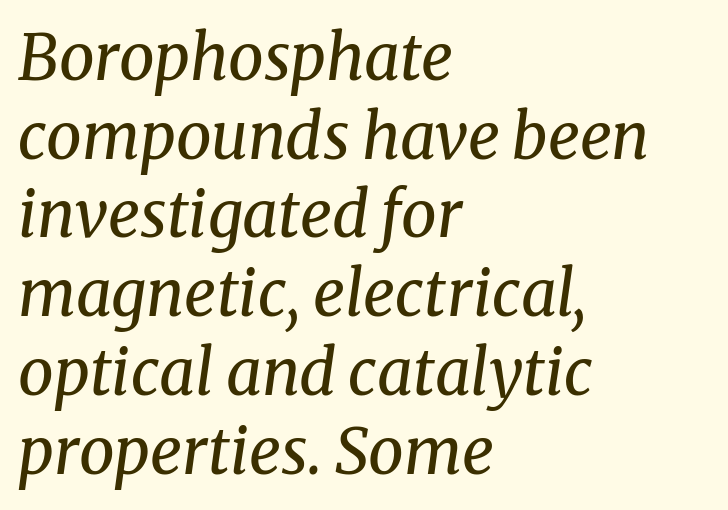
{"serif": "yes", "italic": "yes", "lean": "right", "slant_degrees": 8, "bold": "no", "weight": "regular", "width": "normal", "stroke_contrast": "medium", "x_height": "medium", "monospaced": "no", "underline": "no", "align": "left", "line_spacing": "normal", "line_spacing_ratio": 1.25, "letter_spacing": "normal", "letter_spacing_em": 0.0, "glyph_px": 63}
